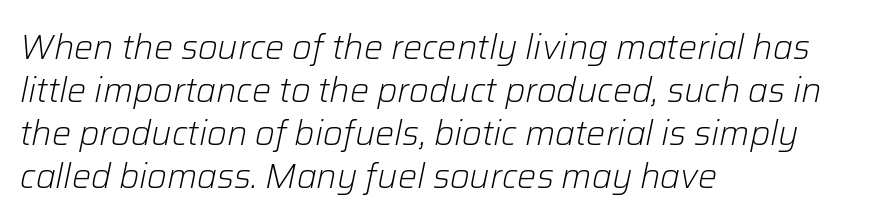
{"italic": "yes", "lean": "right", "slant_degrees": 12, "bold": "no", "weight": "light", "width": "normal", "stroke_contrast": "low", "x_height": "medium", "monospaced": "no", "underline": "no", "align": "left", "line_spacing": "normal", "line_spacing_ratio": 1.26, "letter_spacing": "normal", "letter_spacing_em": 0.0, "glyph_px": 34}
